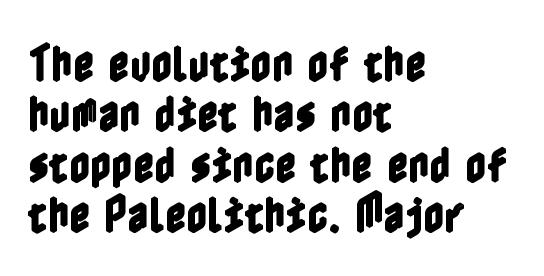
Words float on clear page, feet unadorned. In terms of letterspacing, this is plain default setting. The lines are quadded left. Style check: upright.
